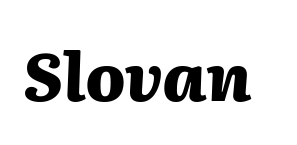
Q: Is the text bold? A: Yes.
Q: Is the text italic (slanted)? A: Yes, it leans right by about 2 degrees.
Q: Is the text underlined? A: No.
Q: Is the spacing between letters normal or unusually wide? A: Normal.
Q: Width (condensed, normal, or wide)? A: Normal.
Q: Stroke contrast? A: Medium.
Q: x-height? A: Medium.
Q: Monospaced? A: No.
